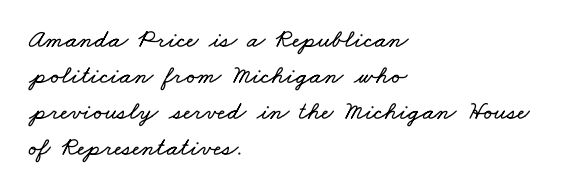
The image shows 26 px text type; set left-aligned, normal line spacing (1.39x), normal letter spacing, not underlined.
